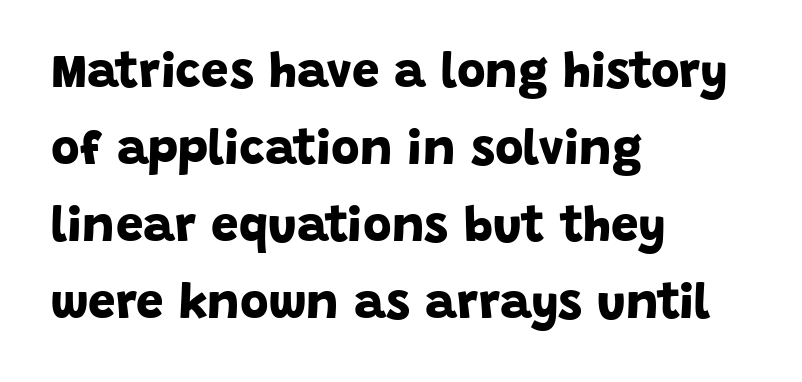
Q: Is the text bold? A: Yes.
Q: Is the typeface a serif or a sans-serif typeface? A: Sans-serif.
Q: Is the text underlined? A: No.
Q: How is the paragraph aligned? A: Left-aligned.
Q: Is the spacing between letters normal or unusually wide? A: Normal.
Q: Is the spacing between lines tight, normal or loose? A: Normal.
Q: Width (condensed, normal, or wide)? A: Normal.
Q: Stroke contrast? A: Low.
Q: x-height? A: Large.
Q: Monospaced? A: No.
